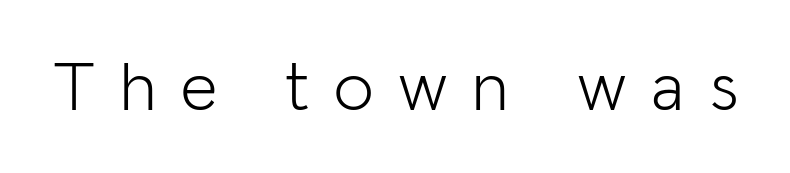
The image shows 71 px light sans-serif type, upright; set unusually wide letter spacing (+0.36 em), not underlined; low stroke contrast and a medium x-height.
